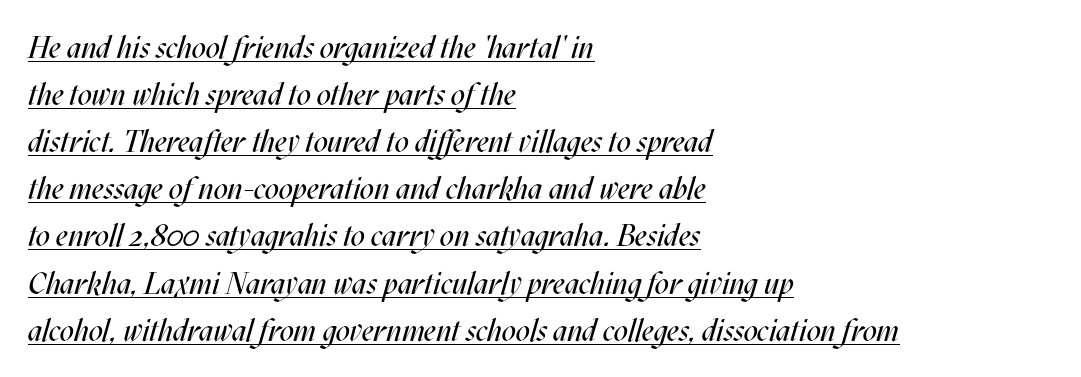
{"italic": "yes", "lean": "right", "slant_degrees": 17, "bold": "no", "weight": "regular", "width": "condensed", "stroke_contrast": "medium", "x_height": "large", "monospaced": "no", "underline": "yes", "align": "left", "line_spacing": "normal", "line_spacing_ratio": 1.52, "letter_spacing": "normal", "letter_spacing_em": 0.0, "glyph_px": 31}
